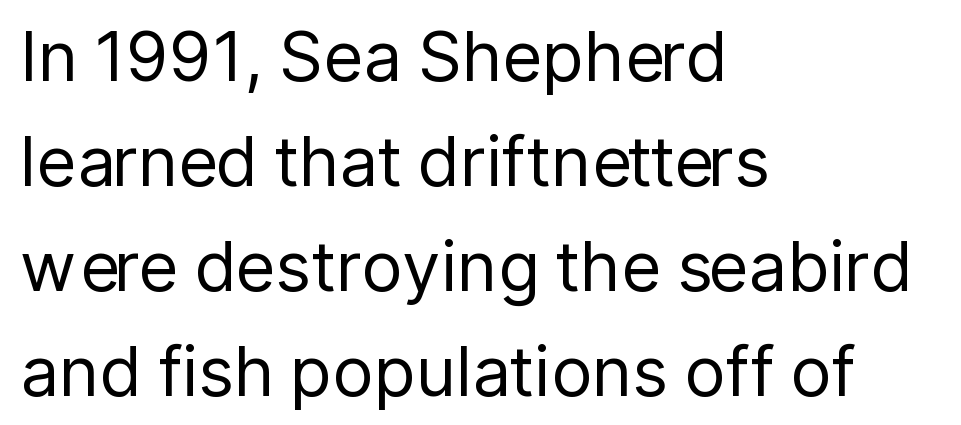
The image shows 69 px regular-weight sans-serif type, upright; set left-aligned, normal line spacing (1.52x), normal letter spacing, not underlined; low stroke contrast and a medium x-height.
